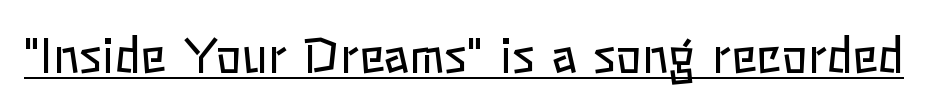
Q: Is the text bold? A: No.
Q: Is the text italic (slanted)? A: No, it is upright.
Q: Is the text underlined? A: Yes.
Q: Is the spacing between letters normal or unusually wide? A: Normal.
Q: Width (condensed, normal, or wide)? A: Normal.
Q: Stroke contrast? A: Low.
Q: x-height? A: Medium.
Q: Monospaced? A: No.
